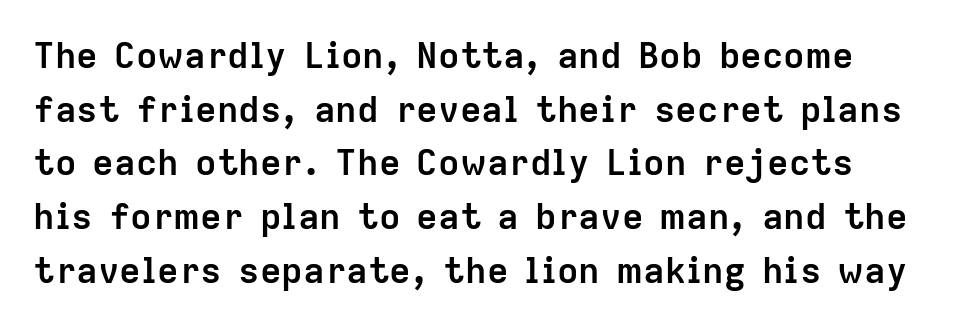
The typeface chosen for these lines omits serifs. Do the characters align in a grid? No, the font is proportional. Posture: vertical. The type is set solid horizontally, with unmodified tracking. A full-strength bold gives these letters their thick strokes. How would I describe the line gaps? Plain and ordinary.
